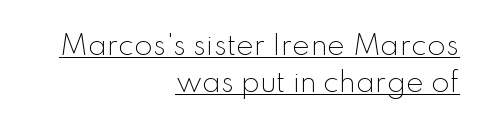
The paragraph has a hard right edge and a soft left edge. Honestly, the row spacing looks completely unremarkable. How are the letters spaced? Ordinarily, with no added tracking. Posture: vertical.
